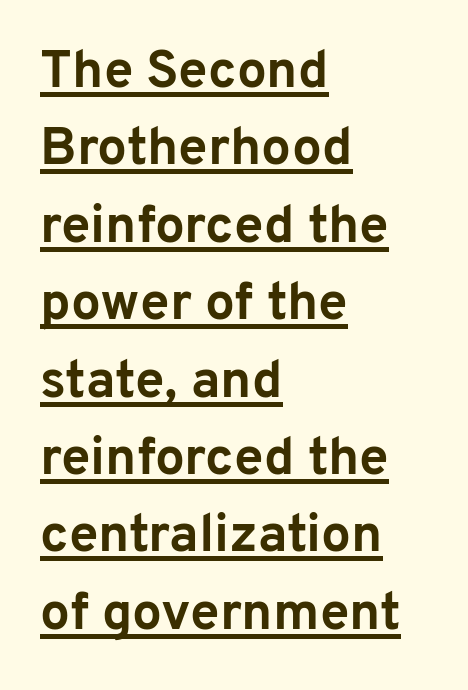
{"serif": "no", "italic": "no", "bold": "yes", "weight": "bold", "width": "normal", "stroke_contrast": "low", "x_height": "medium", "monospaced": "no", "underline": "yes", "align": "left", "line_spacing": "normal", "line_spacing_ratio": 1.46, "letter_spacing": "normal", "letter_spacing_em": 0.0, "glyph_px": 53}
